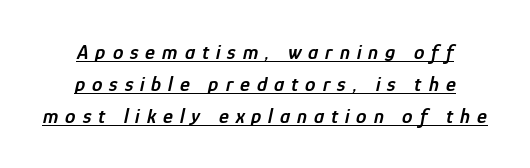
Q: Is the text bold? A: Semi-bold.
Q: Is the text italic (slanted)? A: Yes, it leans right by about 12 degrees.
Q: Is the text underlined? A: Yes.
Q: How is the paragraph aligned? A: Centered.
Q: Is the spacing between letters normal or unusually wide? A: Unusually wide.
Q: Is the spacing between lines tight, normal or loose? A: Normal.
